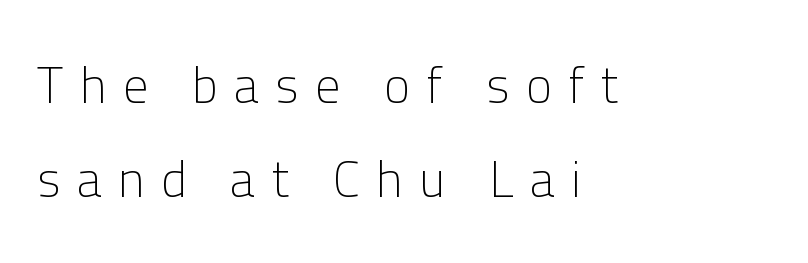
The type is letterspaced generously, with wide tracking. Caption: face not bold, strokes unweighted. Check where the strokes stop: nothing finishes them off — pure sans. Spacing verdict: proportional, widths tailored to each character.
